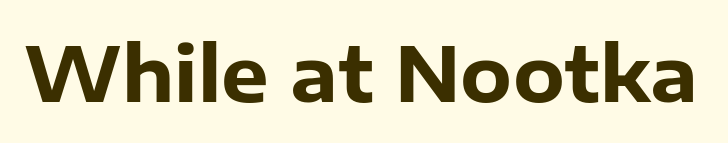
The image shows 75 px heavy sans-serif type, upright; set normal letter spacing, not underlined; low stroke contrast and a medium x-height.
